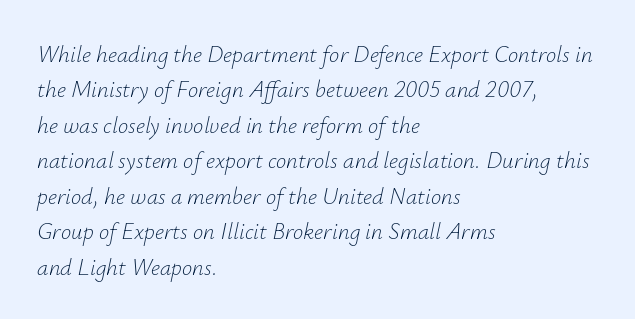
{"italic": "yes", "lean": "right", "slant_degrees": 12, "bold": "no", "underline": "no", "align": "left", "line_spacing": "normal", "line_spacing_ratio": 1.54, "letter_spacing": "normal", "letter_spacing_em": 0.0, "glyph_px": 23}
